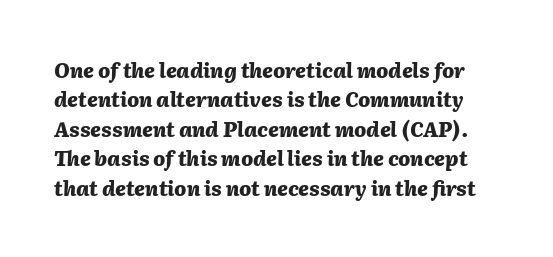
{"italic": "yes", "lean": "right", "slant_degrees": 2, "bold": "yes", "underline": "no", "line_spacing": "normal", "line_spacing_ratio": 1.47, "letter_spacing": "normal", "letter_spacing_em": 0.0, "glyph_px": 20}
